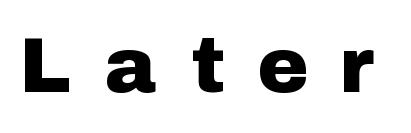
Q: Is the text italic (slanted)? A: No, it is upright.
Q: Is the typeface a serif or a sans-serif typeface? A: Sans-serif.
Q: Is the text underlined? A: No.
Q: Is the spacing between letters normal or unusually wide? A: Unusually wide.
Q: Width (condensed, normal, or wide)? A: Normal.
Q: Stroke contrast? A: Low.
Q: x-height? A: Medium.
Q: Monospaced? A: No.
